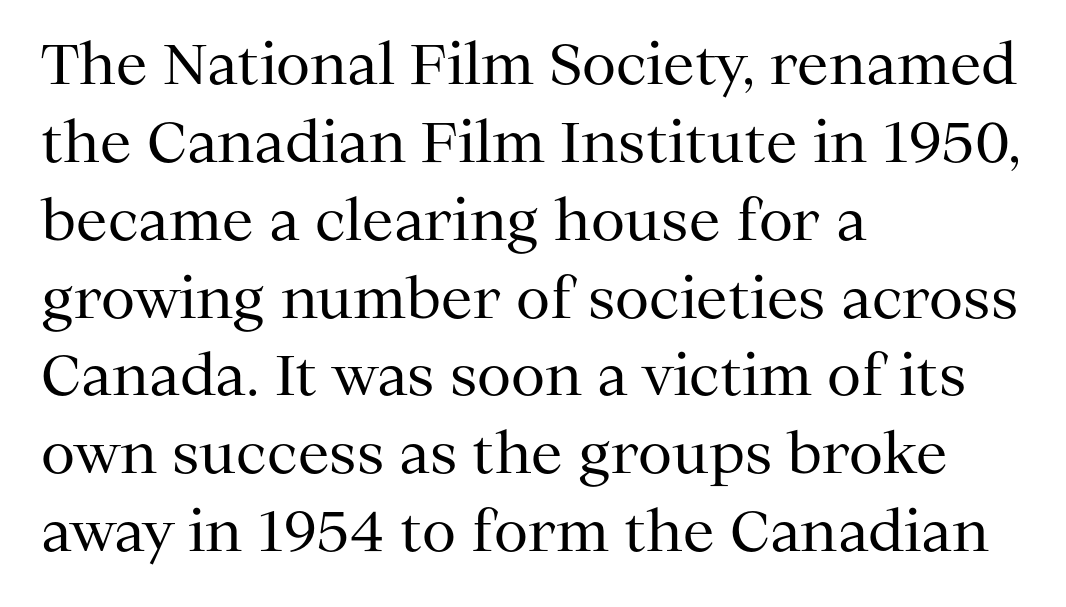
The image shows 56 px regular-weight serif type, upright; set left-aligned, normal line spacing (1.39x), normal letter spacing, not underlined; medium stroke contrast and a medium x-height.
